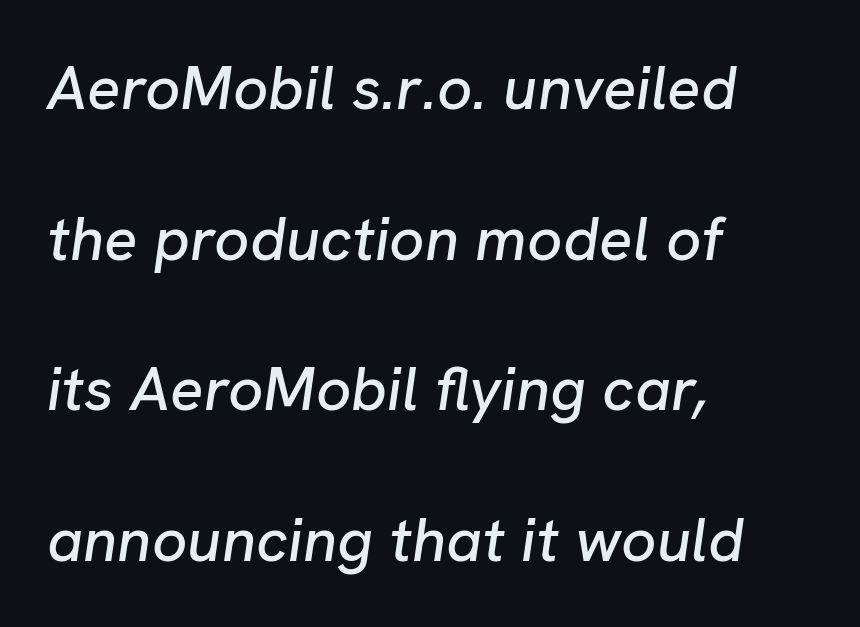
The space beneath each line is pristine and unruled. Looks like regular typesetting: each glyph gets only the width it needs. Every row of glyphs begins at an identical x-position on the left. The font's italic variant was chosen for this text.
